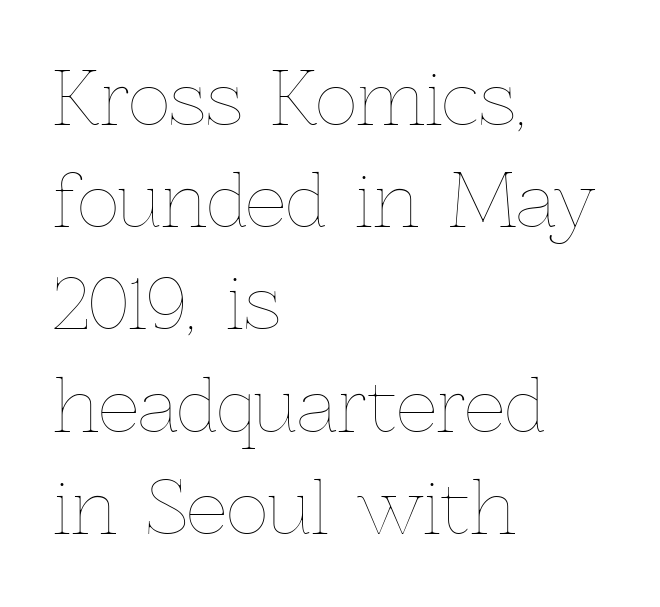
Q: Is the text bold? A: No.
Q: Is the text italic (slanted)? A: No, it is upright.
Q: Is the text underlined? A: No.
Q: How is the paragraph aligned? A: Left-aligned.
Q: Is the spacing between letters normal or unusually wide? A: Normal.
Q: Is the spacing between lines tight, normal or loose? A: Normal.
Q: Width (condensed, normal, or wide)? A: Normal.
Q: x-height? A: Medium.
Q: Monospaced? A: No.
